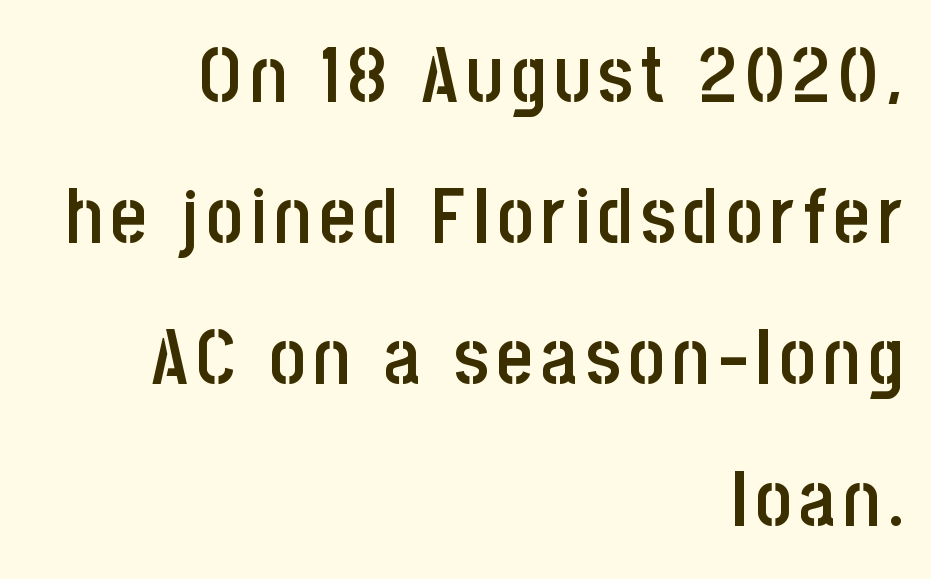
The image shows 78 px semibold, condensed sans-serif type, upright; set right-aligned, line spacing 1.81x, not underlined; low stroke contrast and a large x-height.
